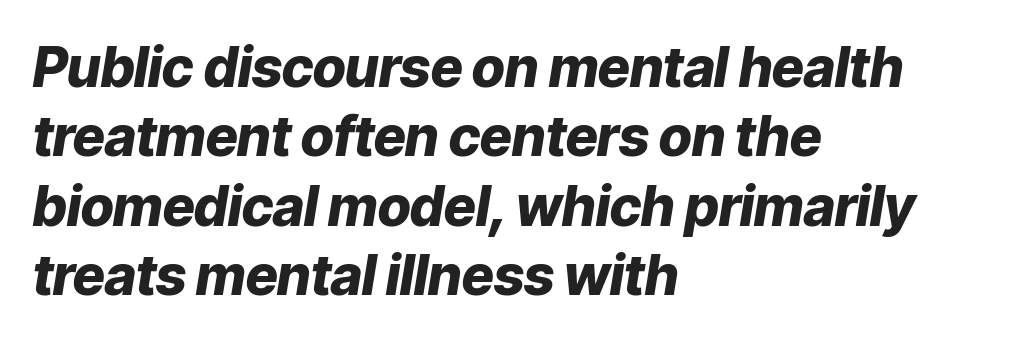
The words here are not underlined. Line starts are locked; line ends wander. Is the type slanted? Yes — the strokes lean at a clear angle. Evenly set lines give the paragraph a standard silhouette.
